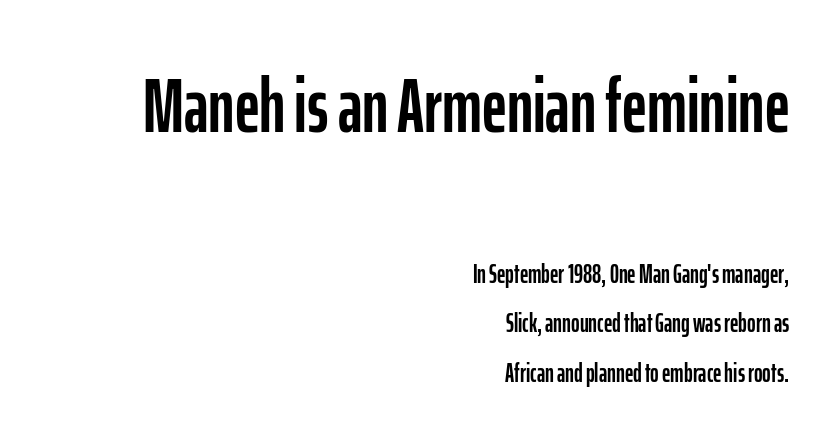
{"serif": "no", "italic": "no", "width": "condensed", "stroke_contrast": "low", "x_height": "medium", "monospaced": "no", "underline": "no", "align": "right", "line_spacing": "loose", "line_spacing_ratio": 1.91, "letter_spacing": "normal", "letter_spacing_em": 0.0, "larger_block": "first", "size_ratio": 2.96, "glyph_px": 77}
